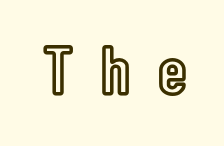
Q: Is the text italic (slanted)? A: No, it is upright.
Q: Is the text underlined? A: No.
Q: Is the spacing between letters normal or unusually wide? A: Unusually wide.
Q: Width (condensed, normal, or wide)? A: Condensed.
Q: x-height? A: Medium.
Q: Monospaced? A: No.
